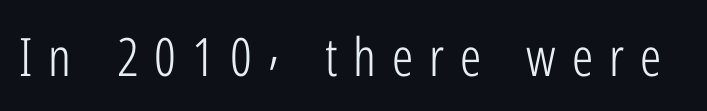
{"serif": "no", "italic": "no", "bold": "no", "weight": "light", "width": "condensed", "stroke_contrast": "low", "x_height": "medium", "monospaced": "no", "underline": "no", "letter_spacing": "wide", "letter_spacing_em": 0.3, "glyph_px": 53}
